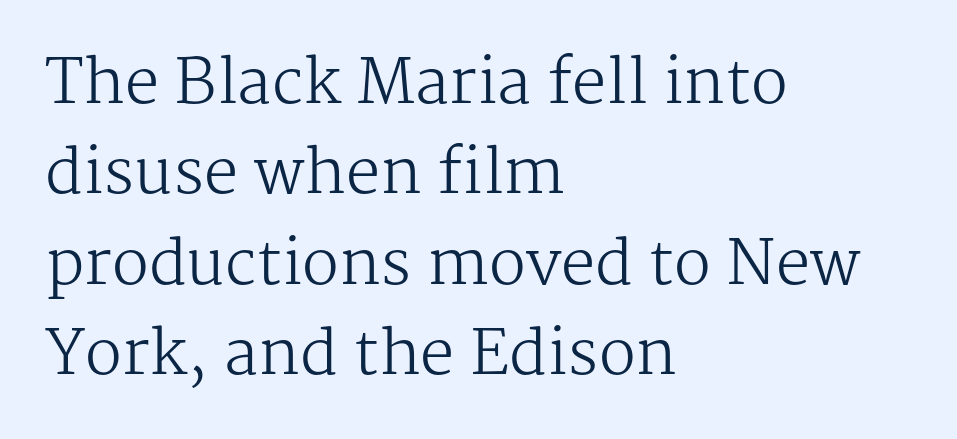
Q: Is the text bold? A: No.
Q: Is the text italic (slanted)? A: No, it is upright.
Q: Is the typeface a serif or a sans-serif typeface? A: Serif.
Q: Is the text underlined? A: No.
Q: How is the paragraph aligned? A: Left-aligned.
Q: Is the spacing between letters normal or unusually wide? A: Normal.
Q: Is the spacing between lines tight, normal or loose? A: Normal.
Q: Width (condensed, normal, or wide)? A: Normal.
Q: Stroke contrast? A: Medium.
Q: x-height? A: Medium.
Q: Monospaced? A: No.
